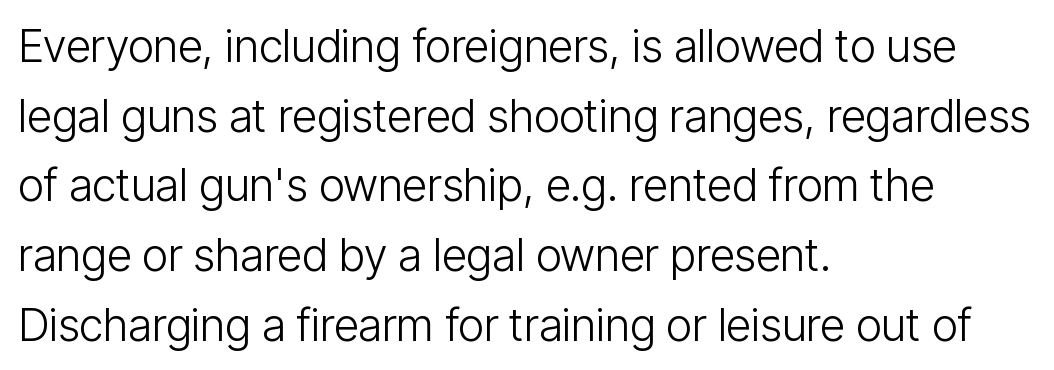
{"serif": "no", "italic": "no", "bold": "no", "weight": "light", "width": "condensed", "stroke_contrast": "low", "x_height": "medium", "monospaced": "no", "underline": "no", "align": "left", "line_spacing": "normal", "line_spacing_ratio": 1.55, "letter_spacing": "normal", "letter_spacing_em": 0.0, "glyph_px": 45}
